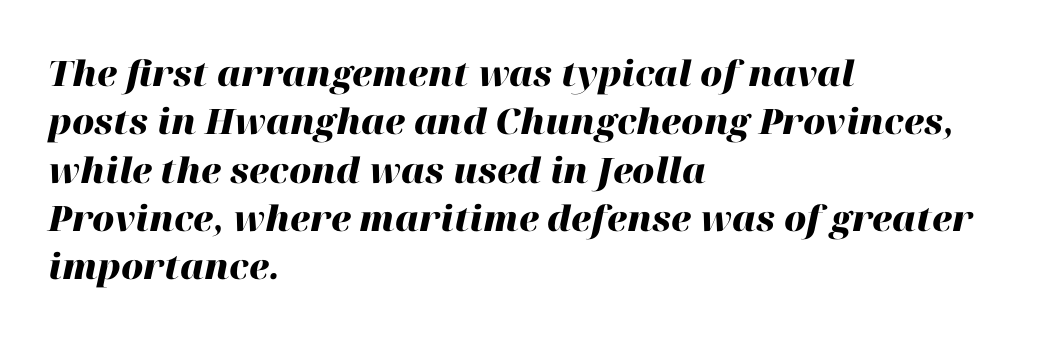
The image shows 35 px heavy type, italic (leaning right); set left-aligned, normal line spacing (1.38x), normal letter spacing, not underlined; high stroke contrast and a medium x-height.
